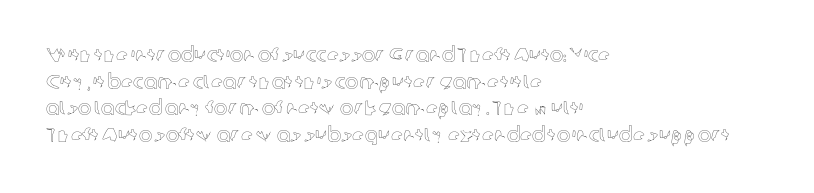
Q: Is the text italic (slanted)? A: No, it is upright.
Q: Is the text underlined? A: No.
Q: How is the paragraph aligned? A: Left-aligned.
Q: Is the spacing between letters normal or unusually wide? A: Normal.
Q: Is the spacing between lines tight, normal or loose? A: Normal.
